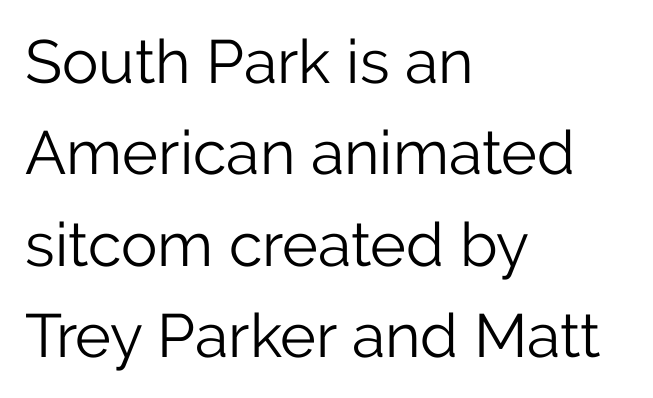
Q: Is the text bold? A: No.
Q: Is the text italic (slanted)? A: No, it is upright.
Q: Is the typeface a serif or a sans-serif typeface? A: Sans-serif.
Q: Is the text underlined? A: No.
Q: How is the paragraph aligned? A: Left-aligned.
Q: Is the spacing between letters normal or unusually wide? A: Normal.
Q: Is the spacing between lines tight, normal or loose? A: Normal.
Q: Width (condensed, normal, or wide)? A: Normal.
Q: Stroke contrast? A: Low.
Q: x-height? A: Medium.
Q: Monospaced? A: No.
